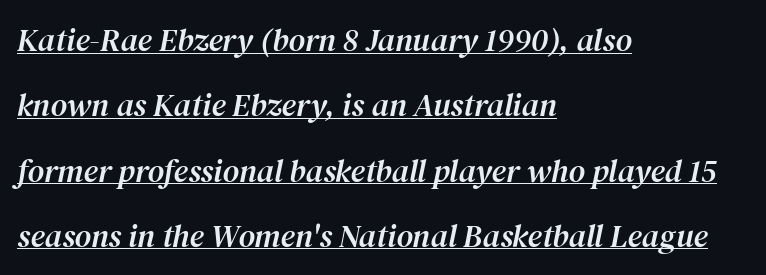
The image shows 32 px serif type, italic (leaning right); set left-aligned, loose line spacing (2.04x), normal letter spacing, underlined; medium stroke contrast and a medium x-height.
